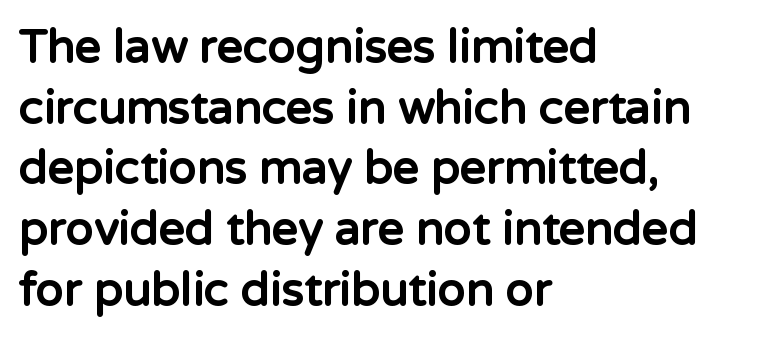
{"serif": "no", "italic": "no", "bold": "yes", "weight": "bold", "width": "normal", "stroke_contrast": "low", "x_height": "medium", "monospaced": "no", "underline": "no", "align": "left", "line_spacing": "normal", "line_spacing_ratio": 1.32, "letter_spacing": "normal", "letter_spacing_em": 0.0, "glyph_px": 46}
